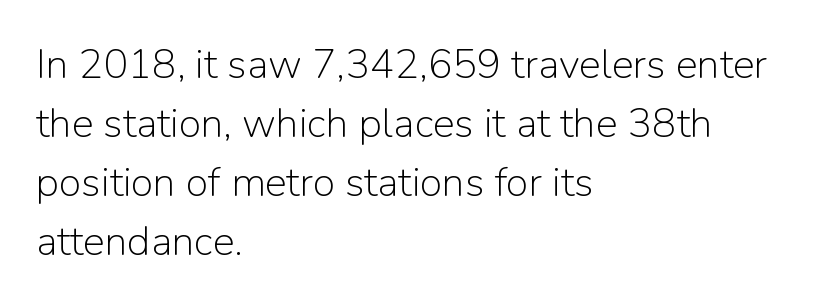
{"serif": "no", "italic": "no", "bold": "no", "weight": "light", "width": "normal", "stroke_contrast": "low", "x_height": "medium", "monospaced": "no", "underline": "no", "align": "left", "line_spacing": "normal", "line_spacing_ratio": 1.44, "letter_spacing": "normal", "letter_spacing_em": 0.0, "glyph_px": 41}
